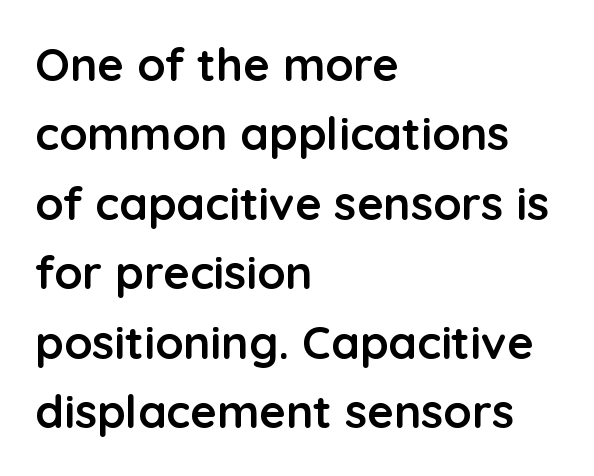
The image shows 46 px semibold sans-serif type, upright; set left-aligned, normal line spacing (1.51x), normal letter spacing, not underlined; low stroke contrast and a medium x-height.
